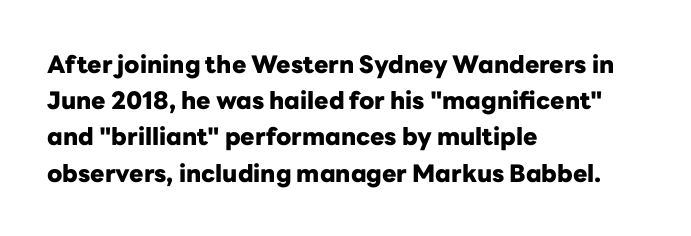
Q: Is the text bold? A: Yes.
Q: Is the text italic (slanted)? A: No, it is upright.
Q: Is the text underlined? A: No.
Q: How is the paragraph aligned? A: Left-aligned.
Q: Is the spacing between letters normal or unusually wide? A: Normal.
Q: Is the spacing between lines tight, normal or loose? A: Normal.
